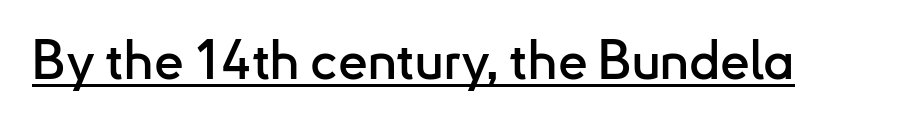
The image shows 53 px sans-serif type, upright; set normal letter spacing, underlined; low stroke contrast and a small x-height.
